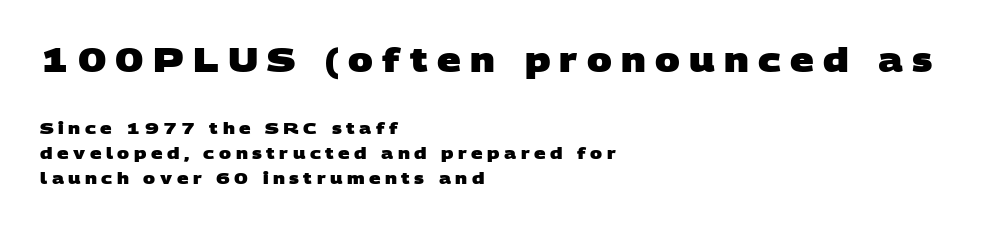
{"serif": "no", "bold": "yes", "weight": "heavy", "width": "wide", "stroke_contrast": "low", "x_height": "large", "monospaced": "no", "underline": "no", "align": "left", "line_spacing": "normal", "line_spacing_ratio": 1.56, "letter_spacing": "wide", "letter_spacing_em": 0.28, "larger_block": "first", "size_ratio": 2.06, "glyph_px": 33}
